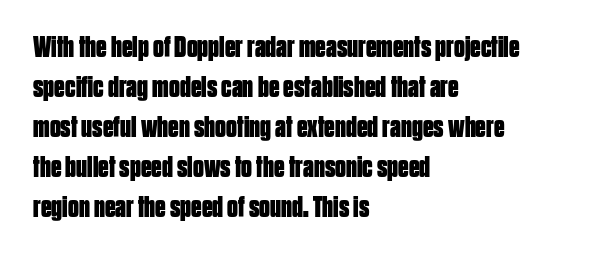
Whoever set this chose a conventional vertical rhythm. The letters advance in unequal steps, a hallmark of proportional type. Ascenders rise straight up at ninety degrees. Classification — sans serif. A clean baseline with only descenders dipping below it.
